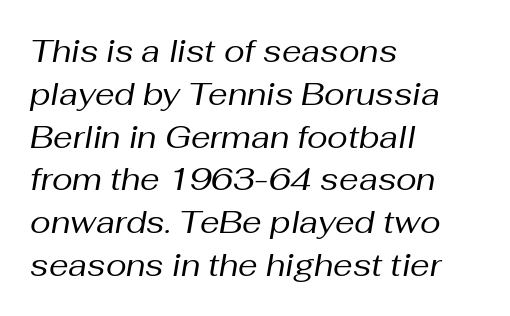
{"italic": "yes", "lean": "right", "slant_degrees": 10, "bold": "no", "weight": "regular", "width": "normal", "stroke_contrast": "medium", "x_height": "medium", "monospaced": "no", "underline": "no", "align": "left", "line_spacing": "normal", "line_spacing_ratio": 1.38, "letter_spacing": "normal", "letter_spacing_em": 0.0, "glyph_px": 31}
